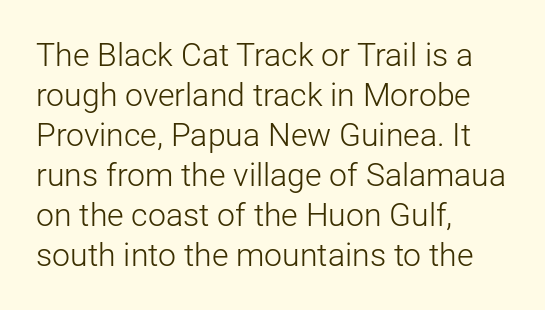
Typeset ragged right — the left edge is the straight one. To sum up the face: it is a sans, with no serifs. Is there much room between lines? A standard amount, neither cramped nor airy. Note the varied advance widths — an 'i' is clearly narrower than an 'm'. The zone under the glyphs is completely vacant.
